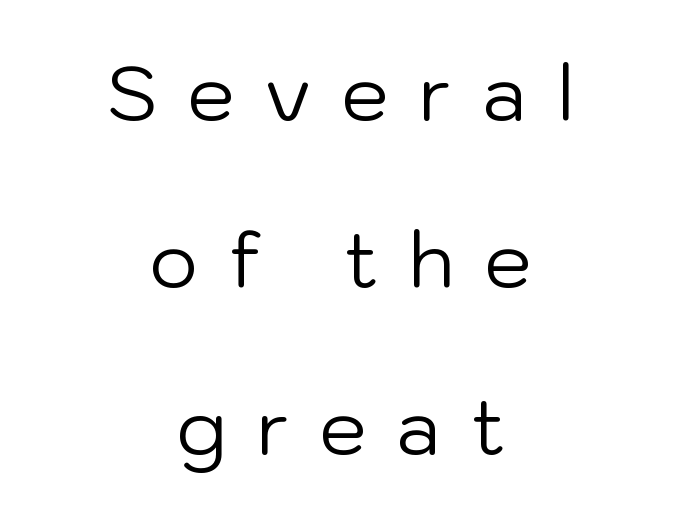
The image shows 75 px regular-weight sans-serif type, upright; set centered, loose line spacing (2.23x), unusually wide letter spacing (+0.41 em), not underlined; low stroke contrast and a medium x-height.
